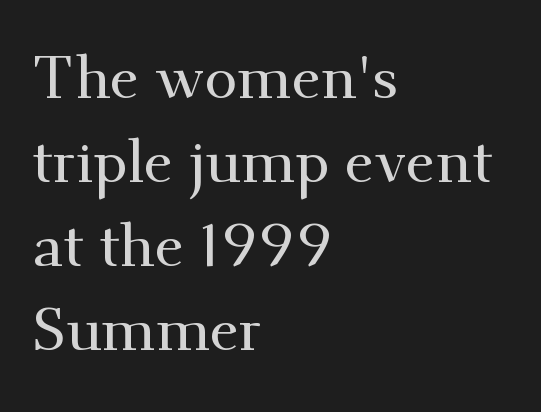
{"serif": "yes", "italic": "no", "width": "normal", "stroke_contrast": "medium", "x_height": "small", "monospaced": "no", "underline": "no", "align": "left", "line_spacing": "normal", "line_spacing_ratio": 1.4, "letter_spacing": "normal", "letter_spacing_em": 0.0, "glyph_px": 60}
